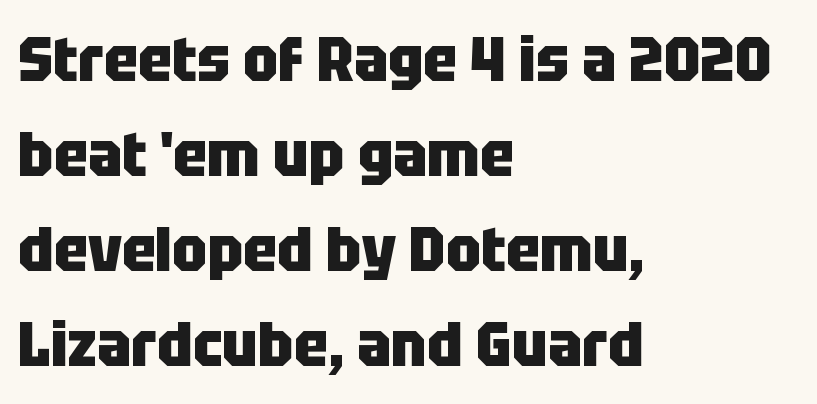
The line-height multiplier appears to be the usual default. Visually the block forms a straight wall on the left and a jagged coastline on the right. The rendering shows plain stroke endings on the letterforms — a sans-serif design. The face used here is proportionally spaced, like ordinary book or web type. These words are printed bold, with thick strokes throughout.
